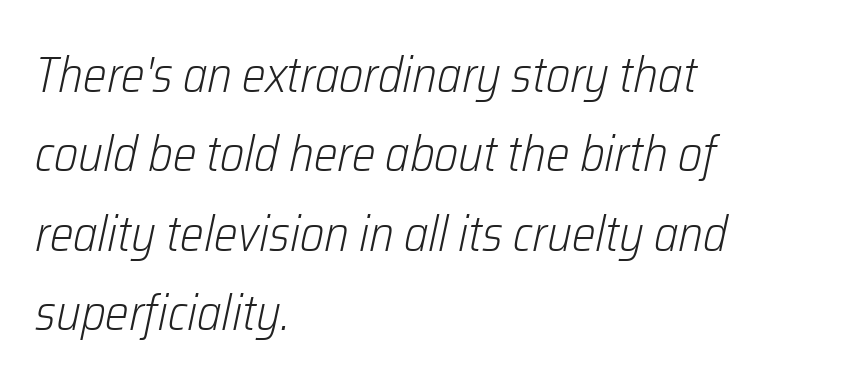
Q: Is the text bold? A: No.
Q: Is the text italic (slanted)? A: Yes, it leans right by about 12 degrees.
Q: Is the text underlined? A: No.
Q: How is the paragraph aligned? A: Left-aligned.
Q: Is the spacing between letters normal or unusually wide? A: Normal.
Q: Is the spacing between lines tight, normal or loose? A: Normal.
Q: Width (condensed, normal, or wide)? A: Condensed.
Q: Stroke contrast? A: Low.
Q: x-height? A: Medium.
Q: Monospaced? A: No.
